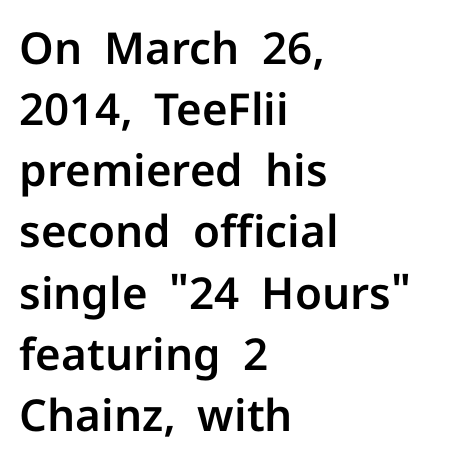
{"serif": "no", "italic": "no", "width": "normal", "stroke_contrast": "low", "x_height": "medium", "monospaced": "no", "underline": "no", "align": "left", "line_spacing": "normal", "line_spacing_ratio": 1.39, "letter_spacing": "normal", "letter_spacing_em": 0.0, "glyph_px": 44}
